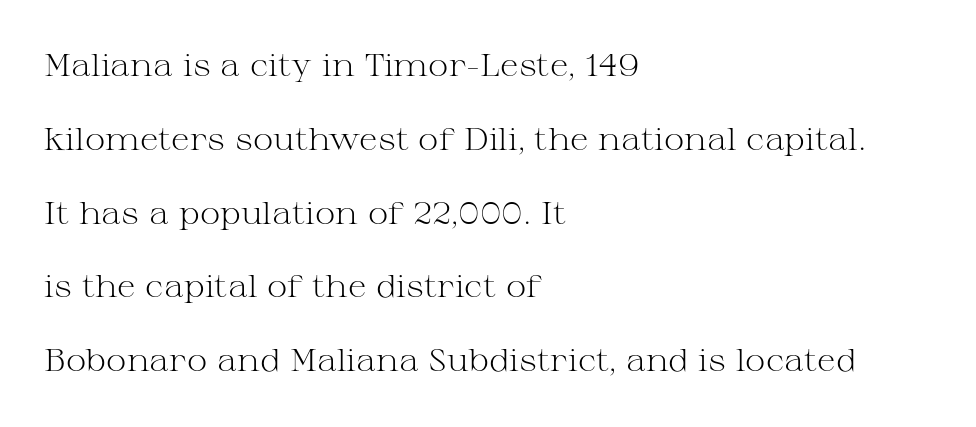
{"serif": "yes", "italic": "no", "bold": "no", "weight": "light", "width": "wide", "stroke_contrast": "medium", "x_height": "medium", "monospaced": "no", "underline": "no", "align": "left", "line_spacing": "loose", "line_spacing_ratio": 2.38, "letter_spacing": "normal", "letter_spacing_em": 0.0, "glyph_px": 31}
